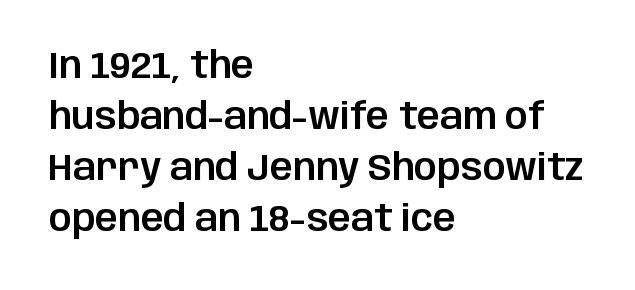
The image shows 36 px sans-serif type, upright; set left-aligned, normal line spacing (1.42x), normal letter spacing, not underlined; low stroke contrast and a large x-height.
